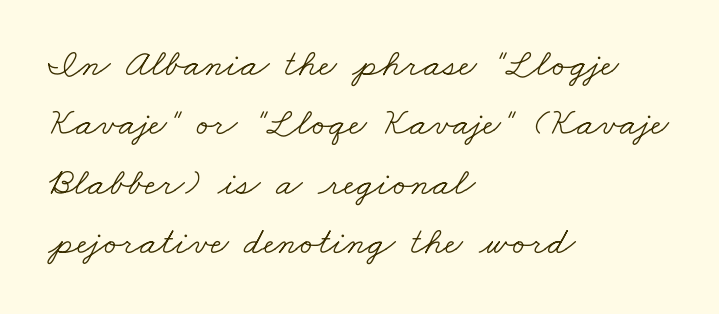
Descender tails drop into unmarked territory. The paragraph has a hard left edge and a soft right edge. The designer went with a serif here, giving each stem small feet. Words appear dense and cohesive because spacing is normal. Counters stay open thanks to moderate or lighter strokes.
